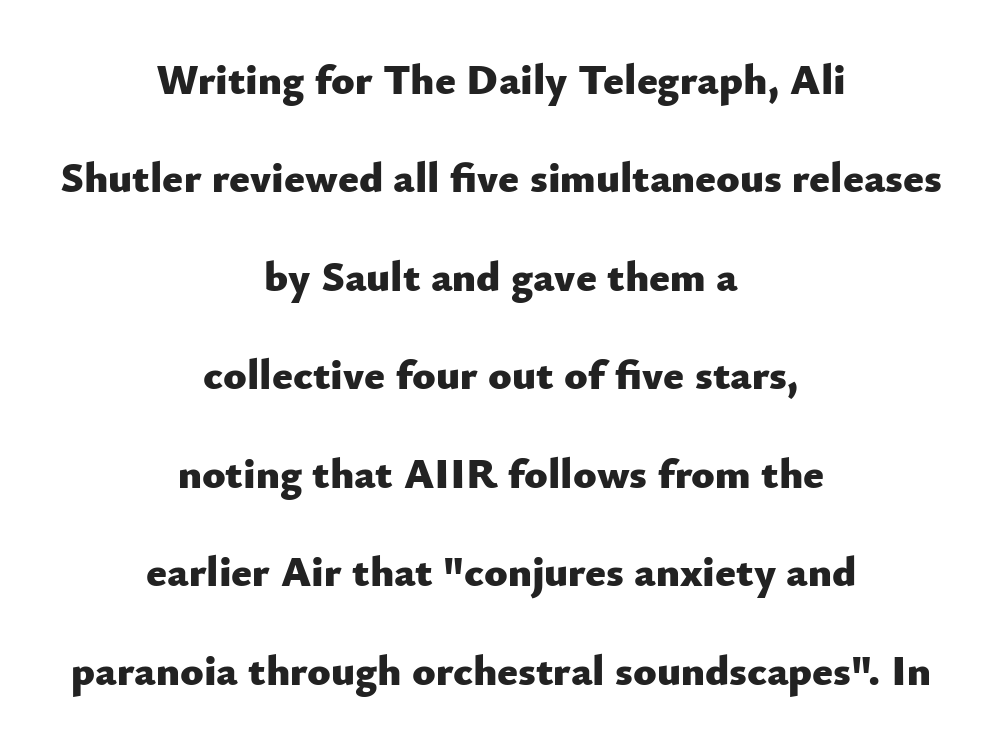
Q: Is the text bold? A: Yes.
Q: Is the text italic (slanted)? A: No, it is upright.
Q: Is the typeface a serif or a sans-serif typeface? A: Sans-serif.
Q: Is the text underlined? A: No.
Q: How is the paragraph aligned? A: Centered.
Q: Is the spacing between letters normal or unusually wide? A: Normal.
Q: Is the spacing between lines tight, normal or loose? A: Loose.
Q: Width (condensed, normal, or wide)? A: Normal.
Q: Stroke contrast? A: Low.
Q: x-height? A: Small.
Q: Monospaced? A: No.
